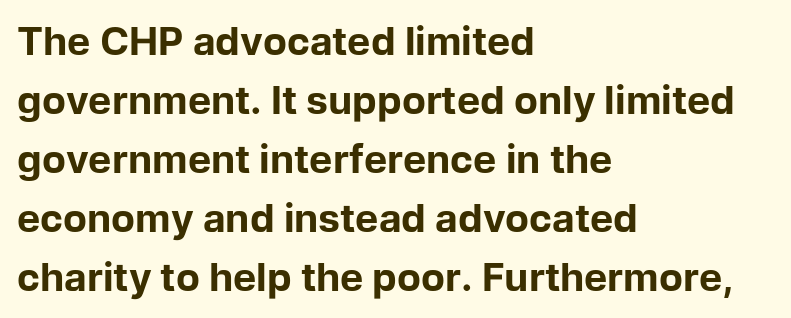
{"serif": "no", "italic": "no", "bold": "yes", "weight": "bold", "width": "normal", "stroke_contrast": "low", "x_height": "medium", "monospaced": "no", "underline": "no", "align": "left", "line_spacing": "normal", "line_spacing_ratio": 1.51, "letter_spacing": "normal", "letter_spacing_em": 0.0, "glyph_px": 39}
